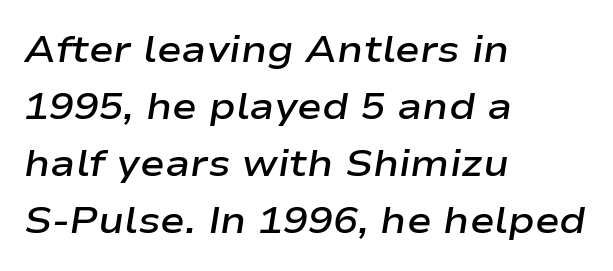
This is oblique type, the kind used for emphasis or titles. Varying glyph widths throughout — classic text-font behaviour. If you drew a ruler down the left edge, every line would touch it. Tracking here is standard; glyphs follow each other at the usual distance.
